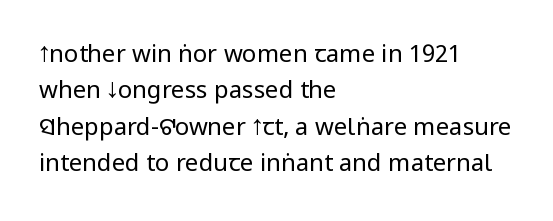
The image shows 24 px text type, upright; set left-aligned, normal line spacing (1.52x), normal letter spacing, not underlined.
